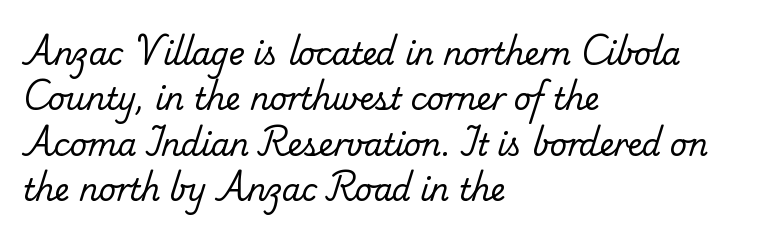
Glance below the letters and you will spot only blank space. Spacing verdict: proportional, widths tailored to each character. The rendering uses a moderate line-height, typical for paragraphs. This sample uses a serif face.
